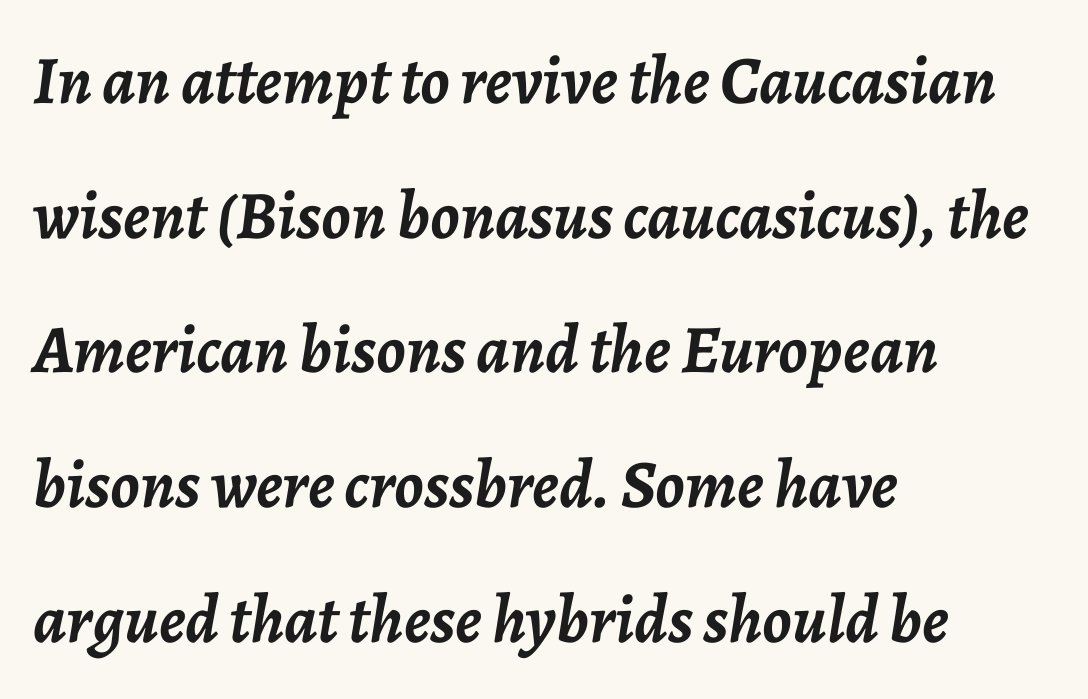
{"italic": "yes", "lean": "right", "slant_degrees": 7, "bold": "yes", "weight": "semibold", "width": "normal", "stroke_contrast": "low", "x_height": "medium", "monospaced": "no", "underline": "no", "align": "left", "line_spacing": "loose", "line_spacing_ratio": 1.98, "letter_spacing": "normal", "letter_spacing_em": 0.0, "glyph_px": 68}
